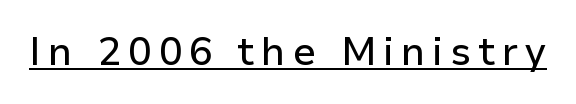
The image shows 39 px sans-serif type, upright; set underlined; low stroke contrast and a medium x-height.
